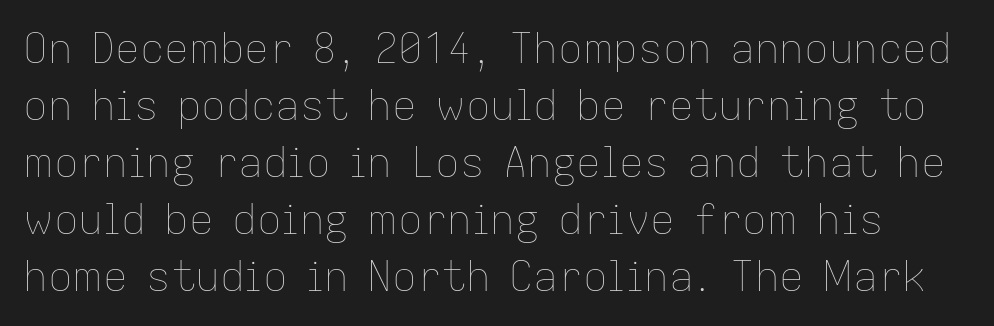
The image shows 41 px thin type, upright; set normal line spacing (1.39x), normal letter spacing, not underlined; low stroke contrast and a medium x-height.
